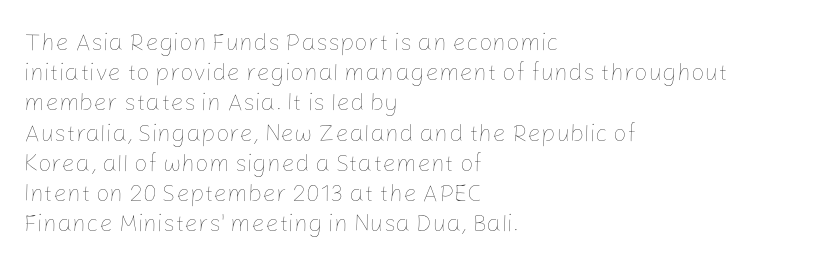
The weight would be labelled regular, book, light, or lighter still. Every stem runs plumb, perpendicular to the baseline. Descender tails drop into unmarked territory. One glance says typical: line gaps are just what's usual.
